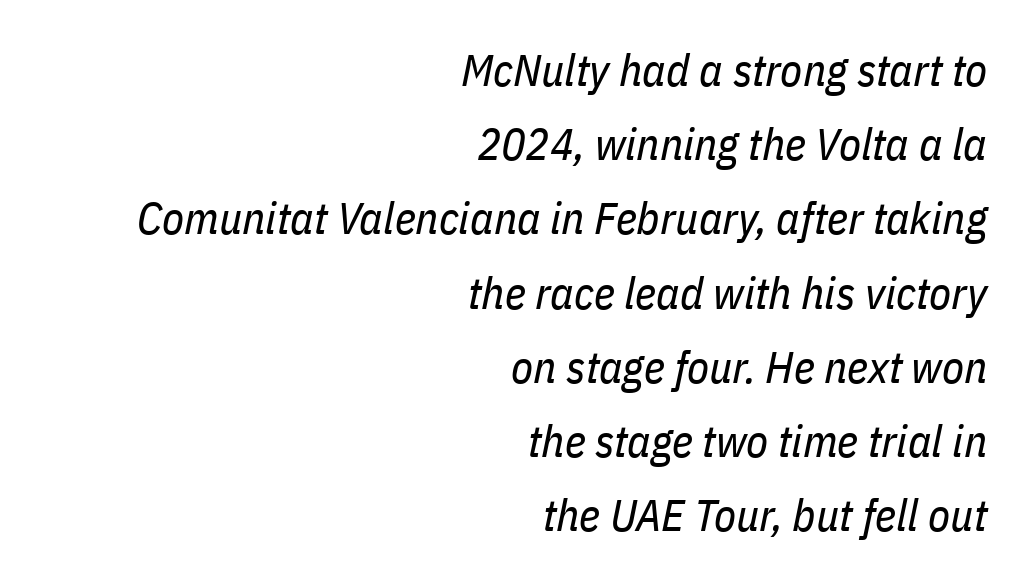
The image shows 45 px regular-weight, condensed type, italic (leaning right); set right-aligned, normal line spacing (1.65x), normal letter spacing, not underlined; low stroke contrast and a medium x-height.
